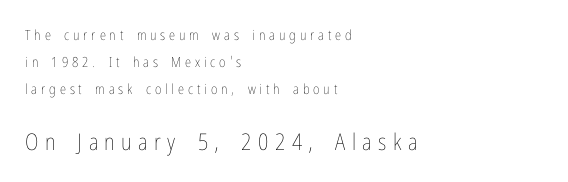
The image shows 23 px text type, upright; set left-aligned, loose line spacing (1.94x), unusually wide letter spacing (+0.28 em), not underlined; the second (bottom) block is 1.64x larger.
